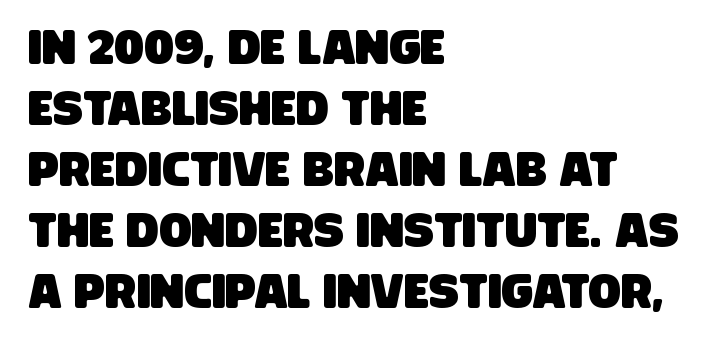
The image shows 48 px condensed sans-serif type; set left-aligned, normal line spacing (1.27x), normal letter spacing, not underlined; low stroke contrast and a large x-height.
